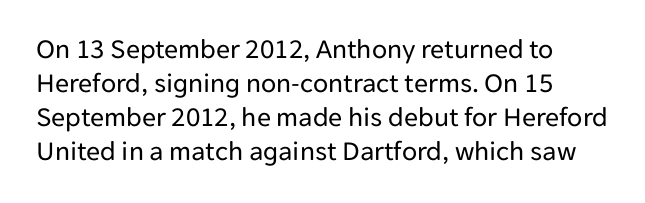
{"serif": "no", "italic": "no", "bold": "no", "weight": "regular", "width": "normal", "stroke_contrast": "low", "x_height": "medium", "monospaced": "no", "underline": "no", "line_spacing_ratio": 1.21, "letter_spacing": "normal", "letter_spacing_em": 0.0, "glyph_px": 28}
